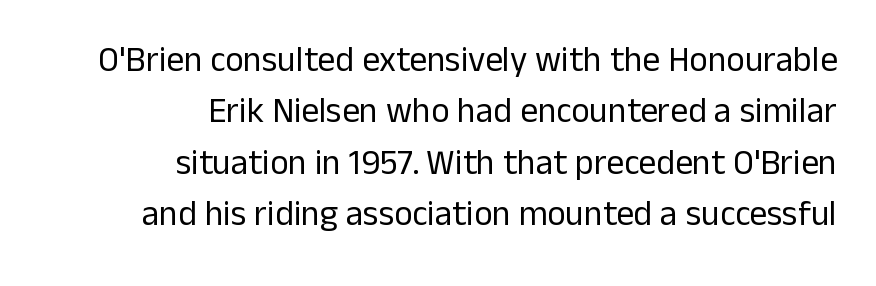
Style check: upright. Casual observation: everything's shoved over to the right. The font sits on the lighter half of the weight spectrum, regular included. Decoration check: the copy has no underline. The type is set solid horizontally, with unmodified tracking. These lines are rendered in a variable-pitch font.
